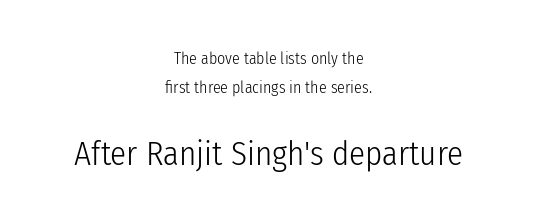
Q: Is the text bold? A: No.
Q: Is the text italic (slanted)? A: No, it is upright.
Q: Is the typeface a serif or a sans-serif typeface? A: Sans-serif.
Q: Is the text underlined? A: No.
Q: How is the paragraph aligned? A: Centered.
Q: Is the spacing between letters normal or unusually wide? A: Normal.
Q: Which block of text is set in a larger size, the first (top) or the second (bottom)? A: The second (bottom) one.
Q: Width (condensed, normal, or wide)? A: Condensed.
Q: Stroke contrast? A: Low.
Q: x-height? A: Medium.
Q: Monospaced? A: No.
